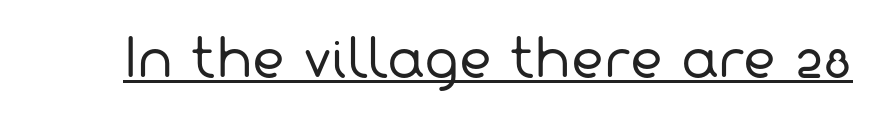
The image shows 51 px regular-weight sans-serif type; set normal letter spacing, underlined; low stroke contrast and a medium x-height.
